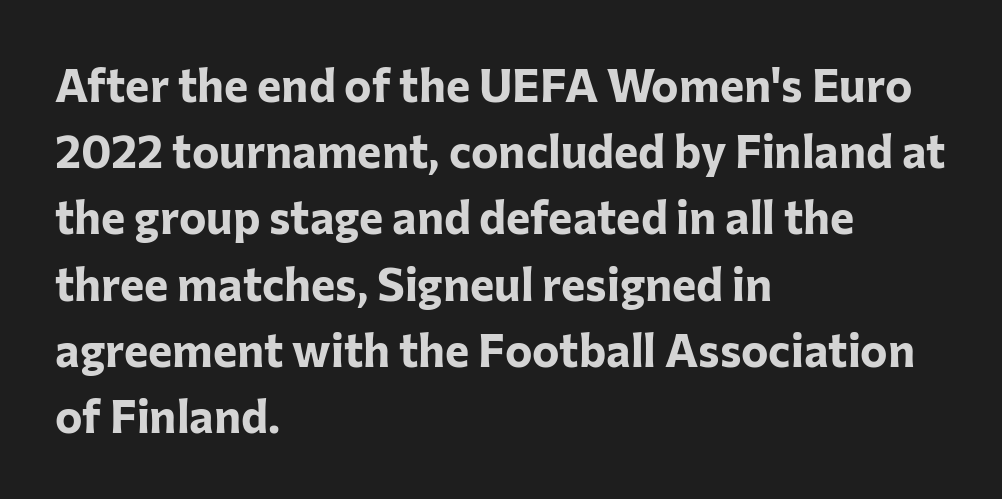
{"serif": "no", "italic": "no", "bold": "yes", "weight": "bold", "width": "normal", "stroke_contrast": "low", "x_height": "medium", "monospaced": "no", "underline": "no", "align": "left", "line_spacing": "normal", "line_spacing_ratio": 1.44, "letter_spacing": "normal", "letter_spacing_em": 0.0, "glyph_px": 46}
